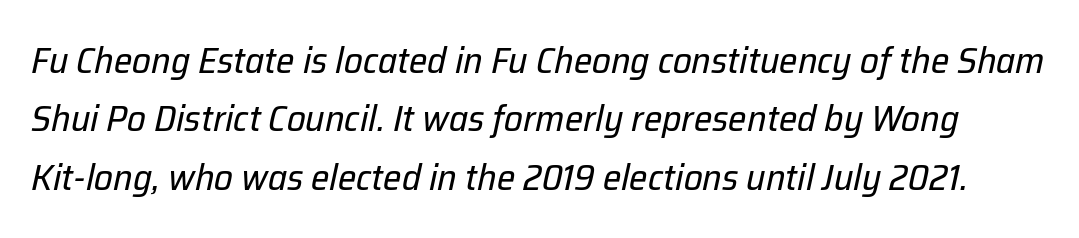
Q: Is the text bold? A: No.
Q: Is the text italic (slanted)? A: Yes, it leans right by about 12 degrees.
Q: Is the text underlined? A: No.
Q: Is the spacing between letters normal or unusually wide? A: Normal.
Q: Is the spacing between lines tight, normal or loose? A: Normal.
Q: Width (condensed, normal, or wide)? A: Normal.
Q: Stroke contrast? A: Low.
Q: x-height? A: Medium.
Q: Monospaced? A: No.
